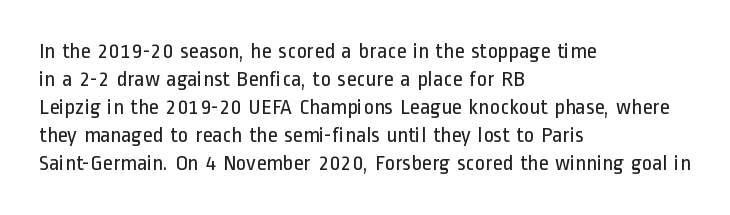
The image shows 22 px text type, upright; set left-aligned, normal line spacing (1.27x), normal letter spacing, not underlined.
